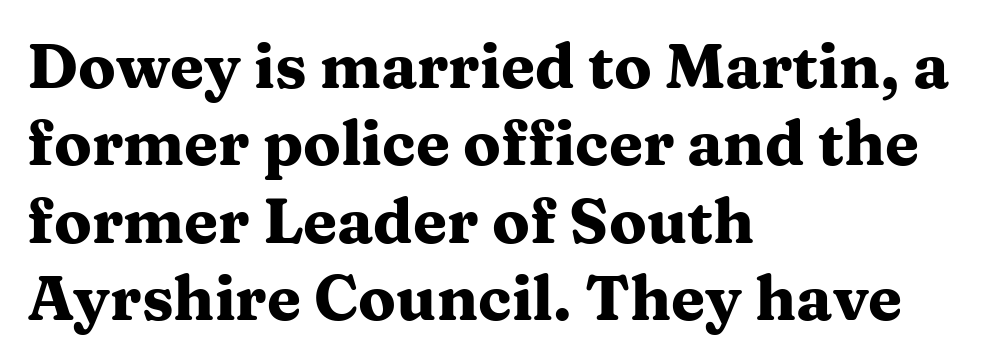
The image shows 62 px heavy, wide serif type, upright; set left-aligned, normal line spacing (1.25x), normal letter spacing, not underlined; medium stroke contrast and a medium x-height.
